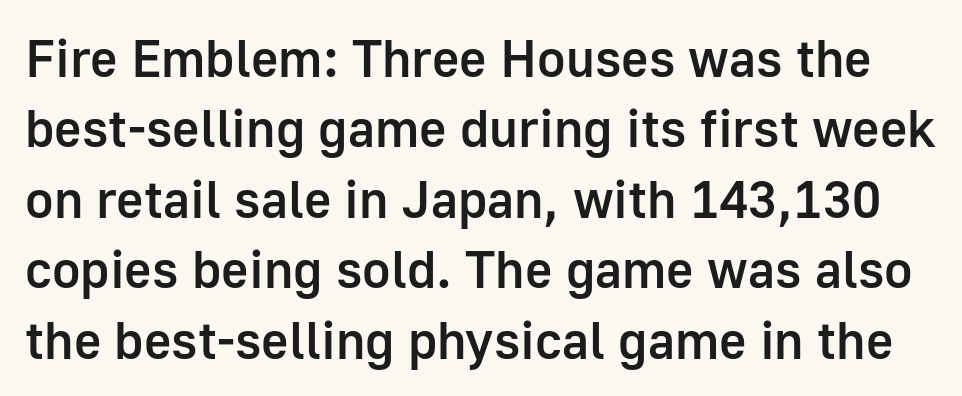
{"serif": "no", "italic": "no", "bold": "semi", "weight": "semibold", "width": "normal", "stroke_contrast": "low", "x_height": "medium", "monospaced": "no", "underline": "no", "line_spacing": "normal", "line_spacing_ratio": 1.33, "letter_spacing": "normal", "letter_spacing_em": 0.0, "glyph_px": 53}
